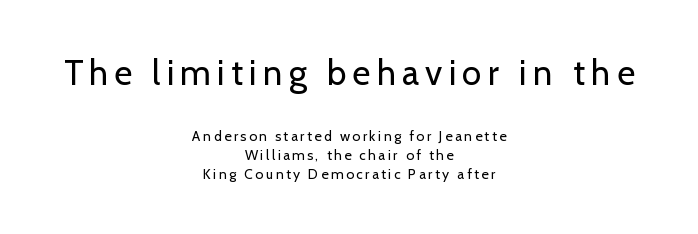
{"serif": "no", "italic": "no", "bold": "no", "weight": "regular", "width": "normal", "stroke_contrast": "low", "x_height": "medium", "monospaced": "no", "underline": "no", "align": "center", "line_spacing": "normal", "line_spacing_ratio": 1.36, "larger_block": "first", "size_ratio": 2.5, "glyph_px": 35}
